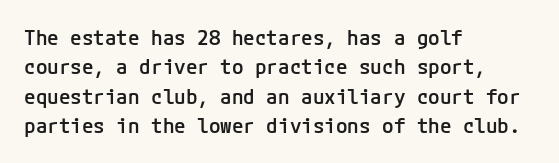
{"italic": "no", "bold": "semi", "underline": "no", "align": "left", "line_spacing": "normal", "line_spacing_ratio": 1.4, "letter_spacing": "normal", "letter_spacing_em": 0.0, "glyph_px": 21}
